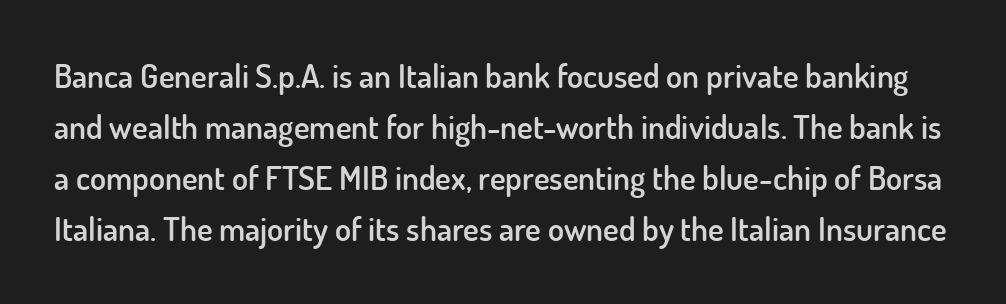
{"serif": "no", "italic": "no", "bold": "semi", "weight": "semibold", "width": "normal", "stroke_contrast": "low", "x_height": "small", "monospaced": "no", "underline": "no", "line_spacing": "normal", "line_spacing_ratio": 1.55, "letter_spacing": "normal", "letter_spacing_em": 0.0, "glyph_px": 33}
